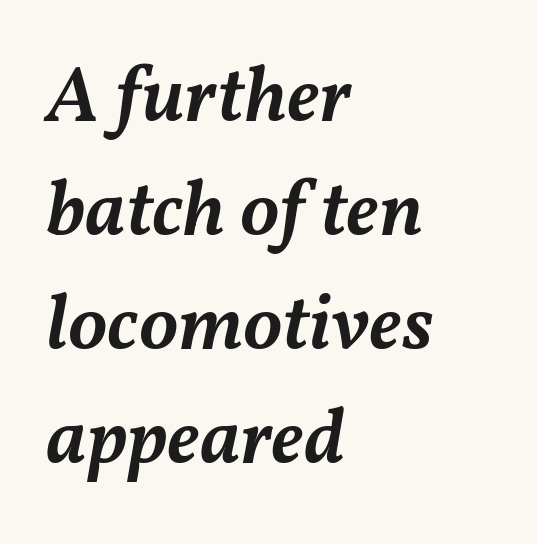
The image shows 78 px semibold type, italic (leaning right); set left-aligned, normal line spacing (1.46x), normal letter spacing, not underlined; medium stroke contrast and a medium x-height.
